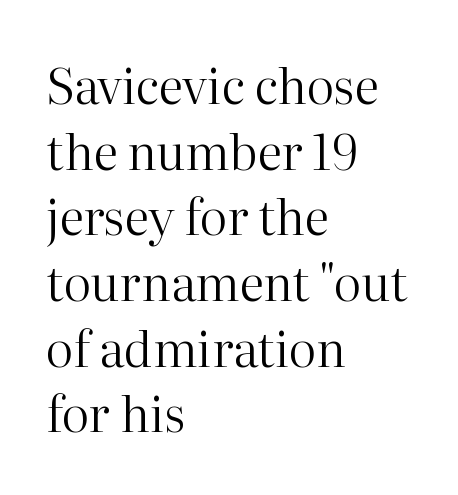
The image shows 49 px regular-weight serif type, upright; set left-aligned, normal line spacing (1.34x), normal letter spacing, not underlined; high stroke contrast and a medium x-height.
